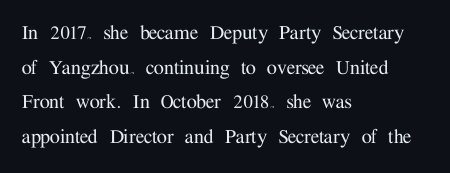
{"italic": "no", "underline": "no", "align": "left", "line_spacing": "normal", "line_spacing_ratio": 1.51, "letter_spacing": "normal", "letter_spacing_em": 0.0, "glyph_px": 23}
